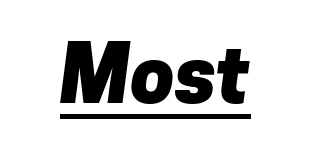
{"serif": "no", "bold": "yes", "weight": "heavy", "width": "normal", "stroke_contrast": "low", "x_height": "medium", "monospaced": "no", "underline": "yes", "letter_spacing": "normal", "letter_spacing_em": 0.0, "glyph_px": 79}
